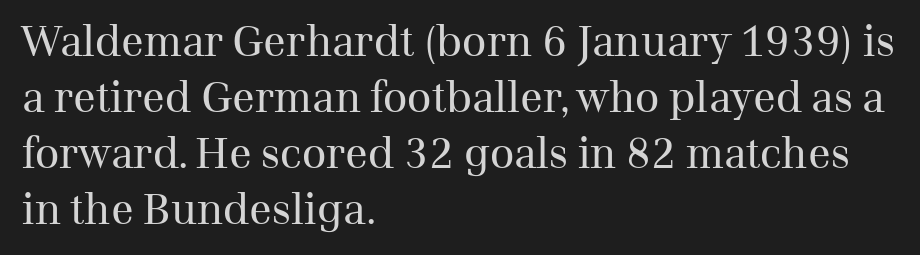
Q: Is the text bold? A: No.
Q: Is the text italic (slanted)? A: No, it is upright.
Q: Is the typeface a serif or a sans-serif typeface? A: Serif.
Q: Is the text underlined? A: No.
Q: How is the paragraph aligned? A: Left-aligned.
Q: Is the spacing between letters normal or unusually wide? A: Normal.
Q: Is the spacing between lines tight, normal or loose? A: Normal.
Q: Width (condensed, normal, or wide)? A: Normal.
Q: Stroke contrast? A: Medium.
Q: x-height? A: Medium.
Q: Monospaced? A: No.
